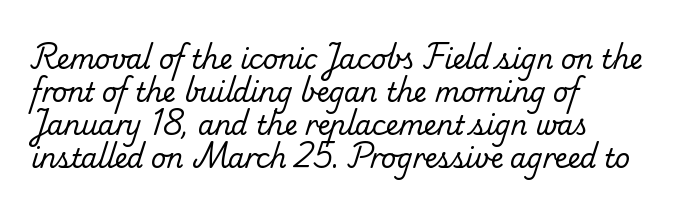
Q: Is the text bold? A: No.
Q: Is the text underlined? A: No.
Q: How is the paragraph aligned? A: Left-aligned.
Q: Is the spacing between letters normal or unusually wide? A: Normal.
Q: Is the spacing between lines tight, normal or loose? A: Normal.
